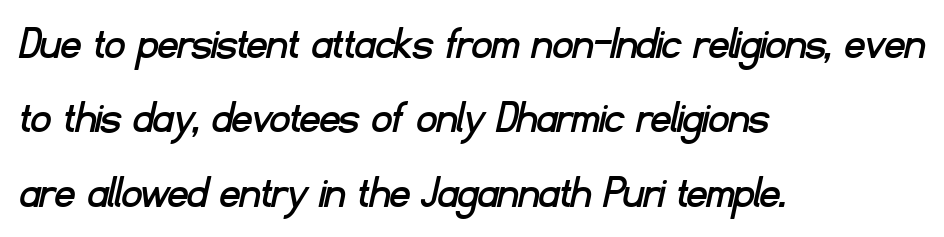
The image shows 49 px sans-serif type; set left-aligned, normal line spacing (1.52x), normal letter spacing, not underlined; low stroke contrast and a small x-height.
